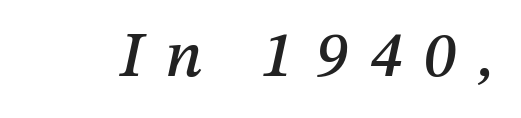
Q: Is the text italic (slanted)? A: Yes, it leans right by about 12 degrees.
Q: Is the text underlined? A: No.
Q: Is the spacing between letters normal or unusually wide? A: Unusually wide.
Q: Width (condensed, normal, or wide)? A: Normal.
Q: Stroke contrast? A: Medium.
Q: x-height? A: Medium.
Q: Monospaced? A: No.
